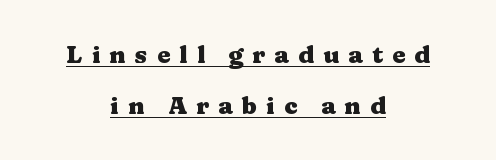
{"italic": "no", "bold": "yes", "underline": "yes", "align": "center", "line_spacing": "loose", "line_spacing_ratio": 2.12, "letter_spacing": "wide", "letter_spacing_em": 0.38, "glyph_px": 24}
